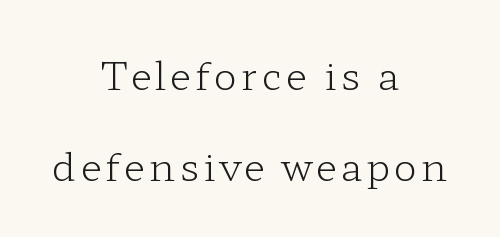
The image shows 39 px light, wide serif type, upright; set centered, loose line spacing (2.33x), not underlined; low stroke contrast and a medium x-height.
